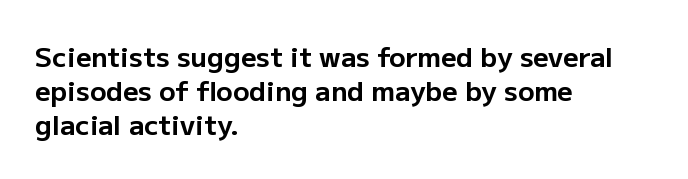
Does the weight exceed regular? Yes, all the way to bold. Short note: letters normally spaced. The space beneath each line is pristine and unruled. The typesetter chose a ragged-right arrangement here. Posture: vertical. The passage shown stacks its lines at a standard gap.
